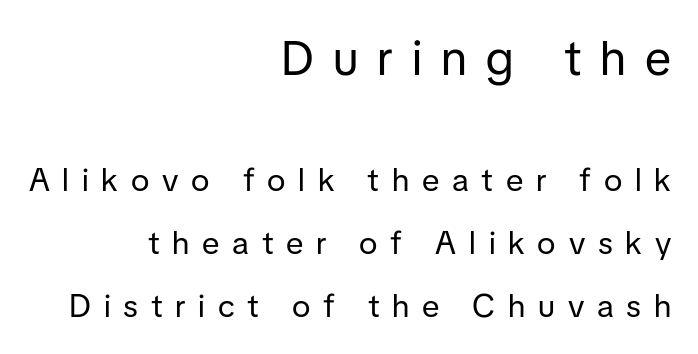
The image shows 48 px regular-weight sans-serif type, upright; set right-aligned, loose line spacing (1.96x), unusually wide letter spacing (+0.4 em), not underlined; the first (top) block is 1.5x larger; low stroke contrast and a medium x-height.
